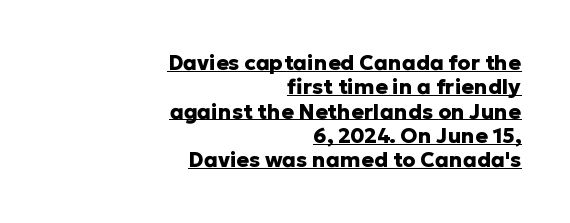
This sample uses plain, unmodified letter spacing. Each line of the rendering has a horizontal stroke beneath the glyphs. The rag falls on the left side of this text block. Strokes here are thick enough to call this a true bold.
